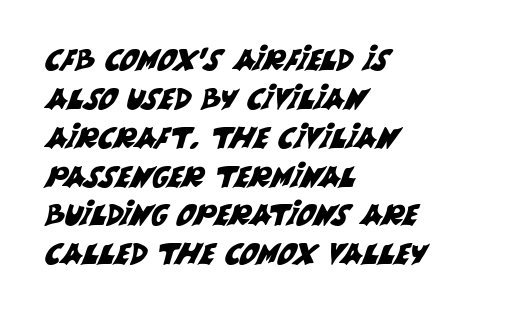
The image shows 29 px sans-serif type; set left-aligned, normal line spacing (1.34x), normal letter spacing, not underlined; medium stroke contrast and a large x-height.
